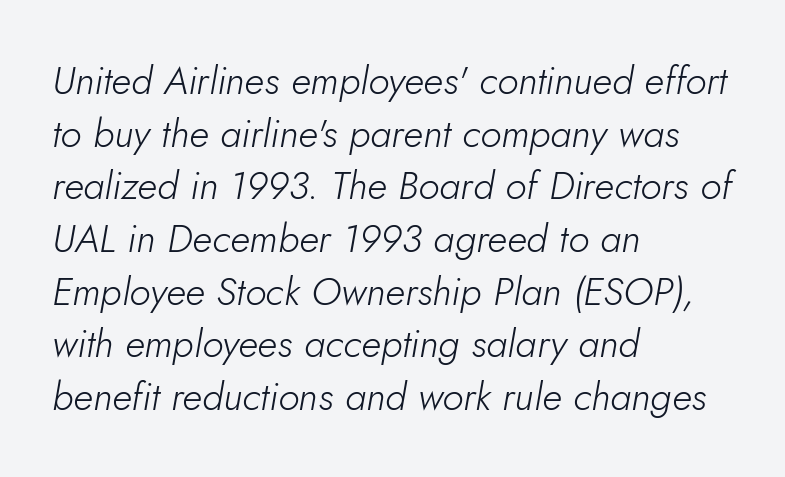
{"italic": "yes", "lean": "right", "slant_degrees": 5, "bold": "no", "weight": "light", "width": "normal", "stroke_contrast": "low", "x_height": "small", "monospaced": "no", "underline": "no", "align": "left", "line_spacing": "normal", "line_spacing_ratio": 1.35, "letter_spacing": "normal", "letter_spacing_em": 0.0, "glyph_px": 39}
